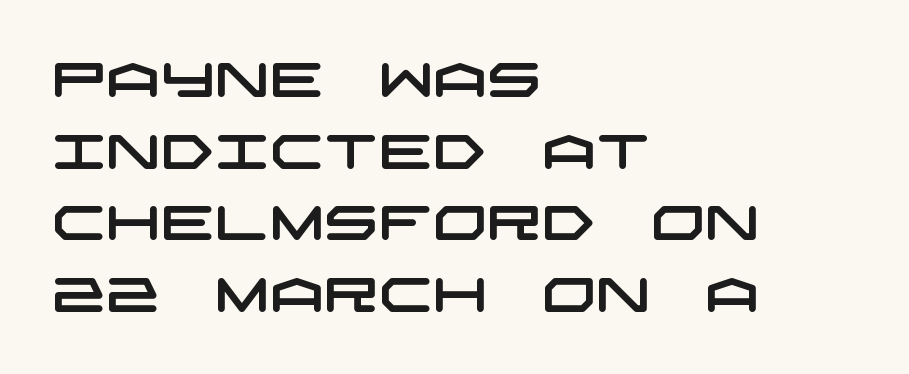
The image shows 48 px wide sans-serif type; set left-aligned, normal line spacing (1.49x), normal letter spacing, not underlined; low stroke contrast and a large x-height.
